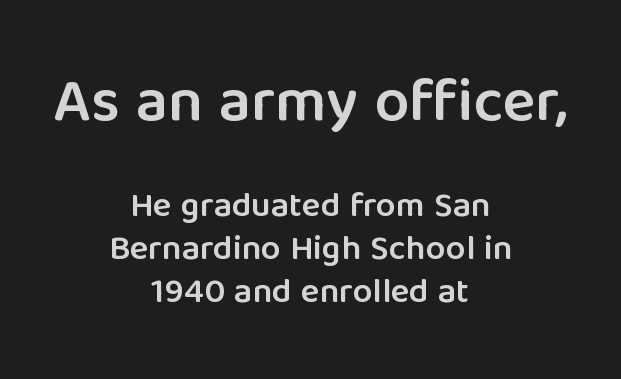
{"serif": "no", "italic": "no", "bold": "semi", "weight": "semibold", "width": "normal", "stroke_contrast": "low", "x_height": "medium", "monospaced": "no", "underline": "no", "align": "center", "line_spacing_ratio": 1.22, "letter_spacing": "normal", "letter_spacing_em": 0.0, "larger_block": "first", "size_ratio": 1.77, "glyph_px": 62}
